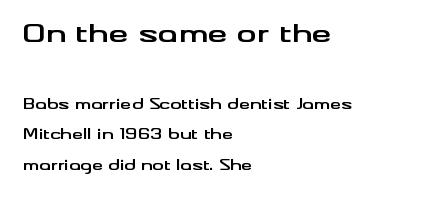
The image shows 25 px bold type, upright; set left-aligned, loose line spacing (2.19x), normal letter spacing, not underlined; the first (top) block is 1.79x larger.
